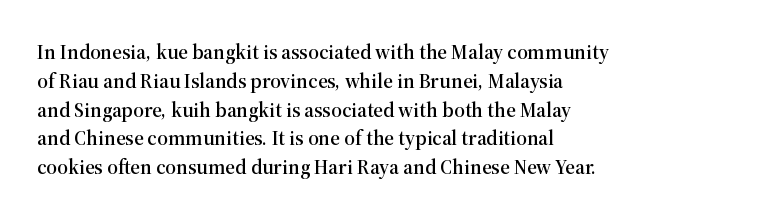
{"italic": "no", "underline": "no", "align": "left", "line_spacing": "normal", "line_spacing_ratio": 1.37, "letter_spacing": "normal", "letter_spacing_em": 0.0, "glyph_px": 21}
